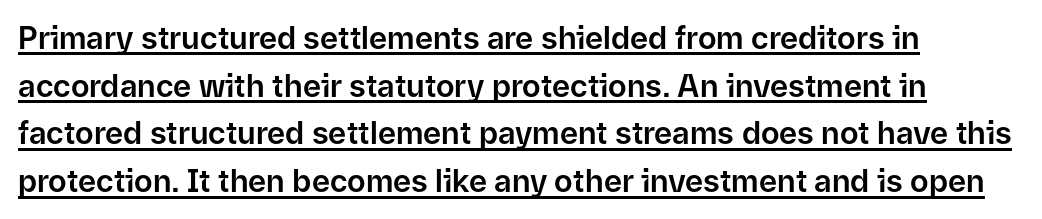
{"serif": "no", "italic": "no", "width": "normal", "stroke_contrast": "low", "x_height": "medium", "monospaced": "no", "underline": "yes", "align": "left", "line_spacing": "normal", "line_spacing_ratio": 1.54, "letter_spacing": "normal", "letter_spacing_em": 0.0, "glyph_px": 31}
